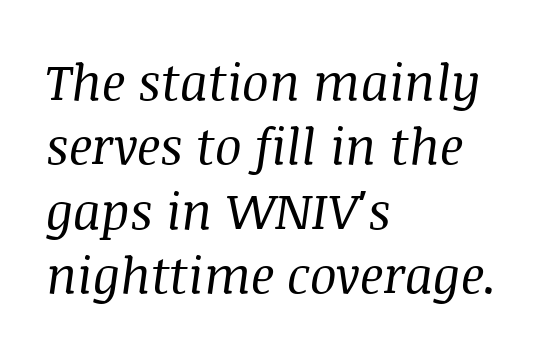
{"serif": "yes", "italic": "yes", "lean": "right", "slant_degrees": 8, "bold": "no", "weight": "regular", "width": "normal", "stroke_contrast": "medium", "x_height": "large", "monospaced": "no", "underline": "no", "align": "left", "line_spacing": "normal", "line_spacing_ratio": 1.29, "letter_spacing": "normal", "letter_spacing_em": 0.0, "glyph_px": 50}
